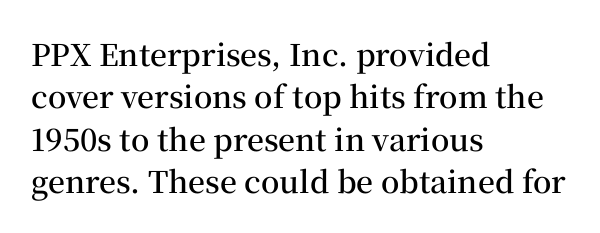
The image shows 30 px semibold serif type, upright; set left-aligned, normal line spacing (1.41x), normal letter spacing, not underlined; medium stroke contrast and a medium x-height.
